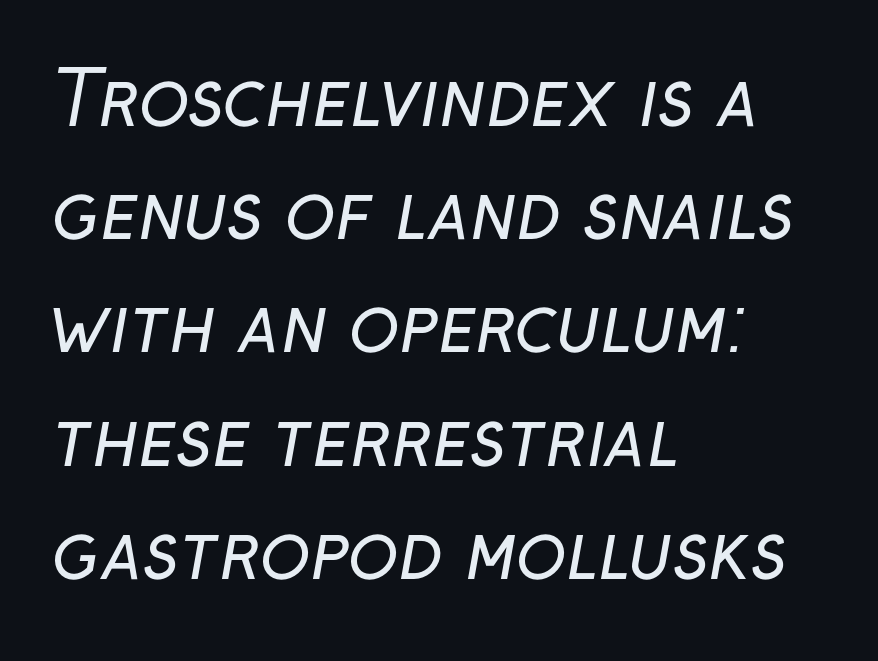
Q: Is the text bold? A: No.
Q: Is the typeface a serif or a sans-serif typeface? A: Sans-serif.
Q: Is the text underlined? A: No.
Q: How is the paragraph aligned? A: Left-aligned.
Q: Is the spacing between letters normal or unusually wide? A: Normal.
Q: Is the spacing between lines tight, normal or loose? A: Normal.
Q: Width (condensed, normal, or wide)? A: Normal.
Q: Stroke contrast? A: Low.
Q: x-height? A: Medium.
Q: Monospaced? A: No.
